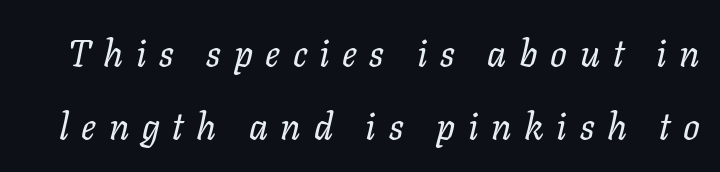
This sample has the flowing, uneven cadence of proportional lettering. The glyphs look as if they've been sheared to an angle. Summary of weight: not heavy and not bold. Is the letter spacing exaggerated? Yes — the characters are pushed far apart. This block would shrink considerably if given ordinary leading; it's expanded now.
